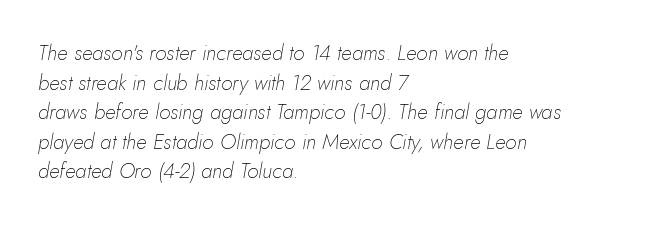
Q: Is the text bold? A: No.
Q: Is the text italic (slanted)? A: Yes, it leans right by about 10 degrees.
Q: Is the text underlined? A: No.
Q: How is the paragraph aligned? A: Left-aligned.
Q: Is the spacing between letters normal or unusually wide? A: Normal.
Q: Is the spacing between lines tight, normal or loose? A: Normal.
